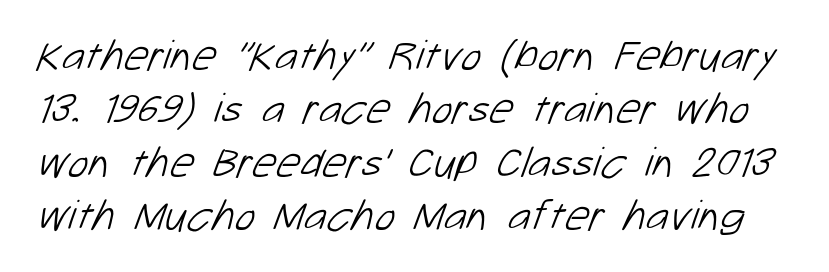
The image shows 43 px light sans-serif type; set line spacing 1.24x, normal letter spacing, not underlined; low stroke contrast and a medium x-height.
